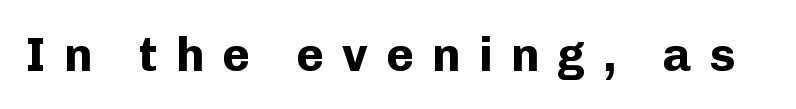
{"serif": "no", "italic": "no", "bold": "yes", "weight": "bold", "width": "normal", "stroke_contrast": "low", "x_height": "medium", "monospaced": "no", "underline": "no", "letter_spacing": "wide", "letter_spacing_em": 0.39, "glyph_px": 47}
